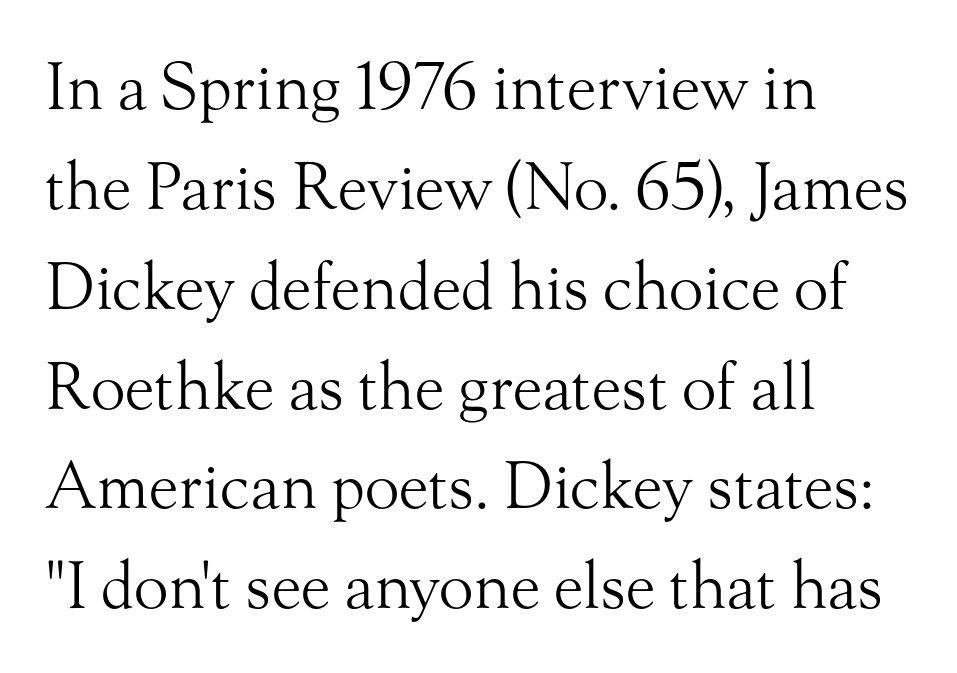
Words float on clear page, feet unadorned. Quick note: interline space is typical. Character widths vary here, with narrow letters taking less room than wide ones. The font sits on the lighter half of the weight spectrum, regular included.
